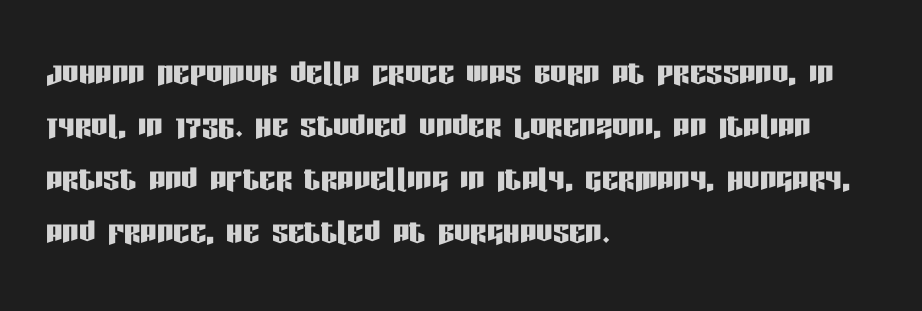
{"serif": "no", "italic": "no", "width": "condensed", "stroke_contrast": "low", "x_height": "large", "monospaced": "no", "underline": "no", "align": "left", "line_spacing": "normal", "line_spacing_ratio": 1.29, "letter_spacing": "normal", "letter_spacing_em": 0.0, "glyph_px": 41}
